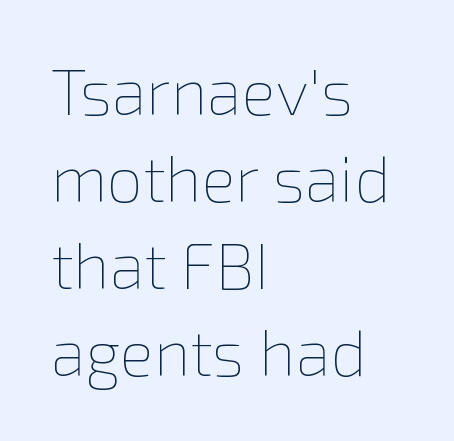
{"italic": "no", "bold": "no", "weight": "thin", "width": "normal", "stroke_contrast": "low", "x_height": "medium", "monospaced": "no", "underline": "no", "align": "left", "line_spacing": "normal", "line_spacing_ratio": 1.36, "letter_spacing": "normal", "letter_spacing_em": 0.0, "glyph_px": 64}
